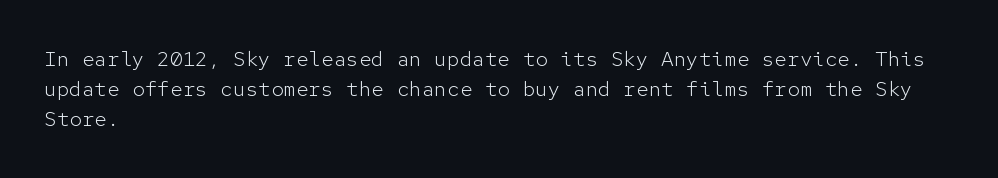
{"italic": "no", "bold": "no", "underline": "no", "align": "left", "line_spacing": "normal", "line_spacing_ratio": 1.43, "letter_spacing": "normal", "letter_spacing_em": 0.0, "glyph_px": 21}
